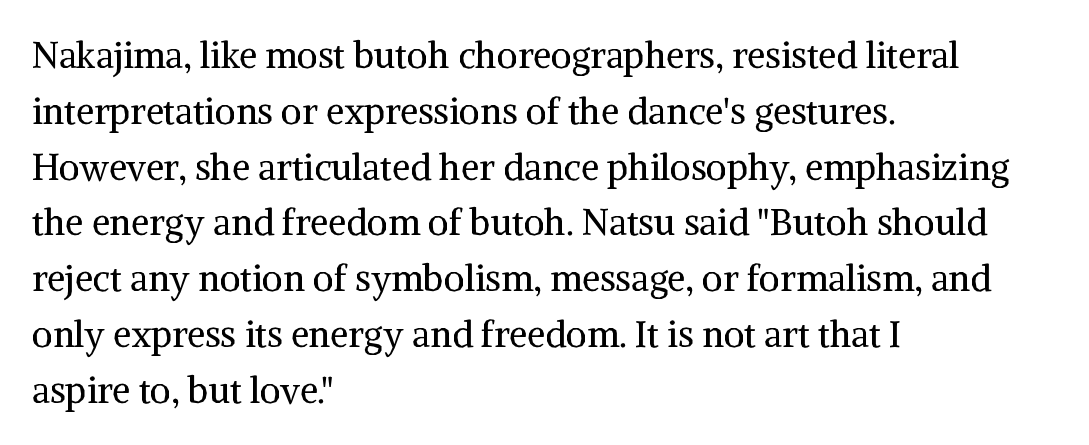
{"serif": "yes", "italic": "no", "bold": "no", "weight": "regular", "width": "normal", "stroke_contrast": "medium", "x_height": "medium", "monospaced": "no", "underline": "no", "align": "left", "line_spacing": "normal", "line_spacing_ratio": 1.55, "letter_spacing": "normal", "letter_spacing_em": 0.0, "glyph_px": 36}
